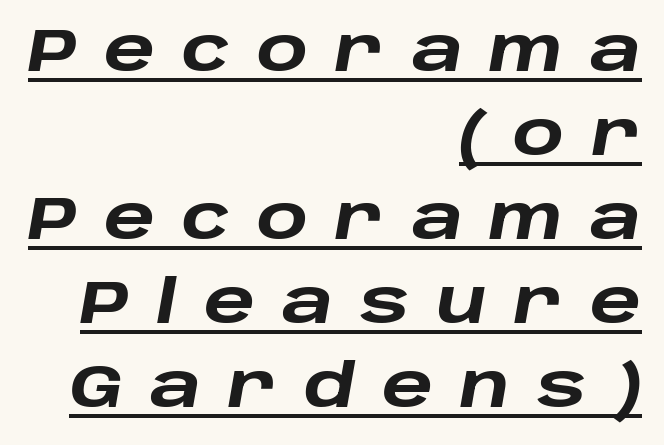
Check the space under the baseline: a stroke is drawn there. Leading matches the norm, producing a regular column. Honestly, the letter spacing is so wide it's the main thing you notice. Typesetter's note: full bold, strokes at maximum text heaviness. The lettering tilts uniformly, giving the passage an italic look. A flush-right, rag-left setting is used for this passage.
